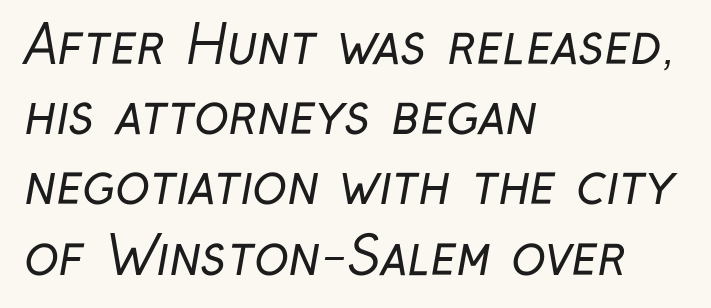
Q: Is the text bold? A: No.
Q: Is the typeface a serif or a sans-serif typeface? A: Sans-serif.
Q: Is the text underlined? A: No.
Q: How is the paragraph aligned? A: Left-aligned.
Q: Is the spacing between letters normal or unusually wide? A: Normal.
Q: Is the spacing between lines tight, normal or loose? A: Normal.
Q: Width (condensed, normal, or wide)? A: Condensed.
Q: Stroke contrast? A: Low.
Q: x-height? A: Medium.
Q: Monospaced? A: No.
